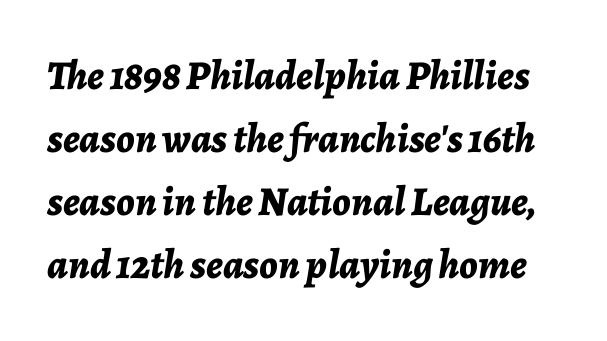
The image shows 41 px bold type, italic (leaning right); set normal line spacing (1.54x), normal letter spacing, not underlined; low stroke contrast and a medium x-height.
